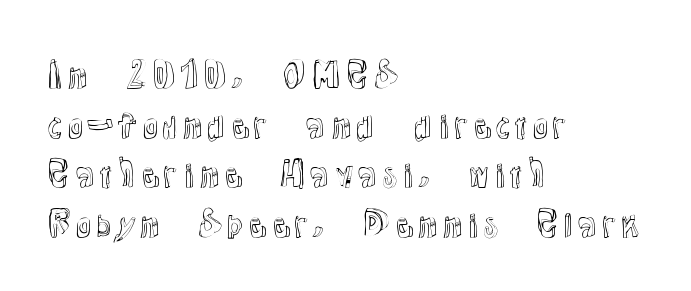
{"italic": "no", "width": "normal", "x_height": "medium", "monospaced": "no", "underline": "no", "align": "left", "line_spacing": "normal", "line_spacing_ratio": 1.46, "letter_spacing": "normal", "letter_spacing_em": 0.0, "glyph_px": 34}
